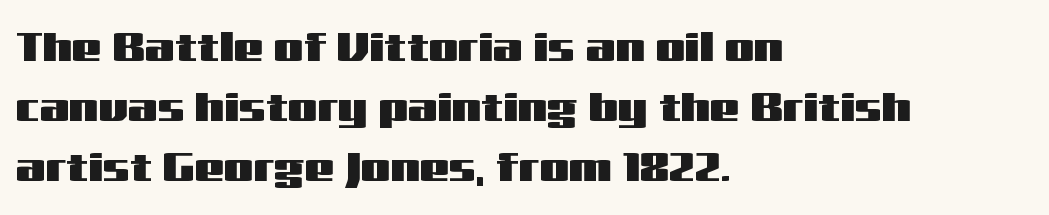
{"serif": "no", "italic": "no", "width": "wide", "stroke_contrast": "medium", "x_height": "medium", "monospaced": "no", "underline": "no", "align": "left", "line_spacing": "normal", "line_spacing_ratio": 1.43, "letter_spacing": "normal", "letter_spacing_em": 0.0, "glyph_px": 42}
